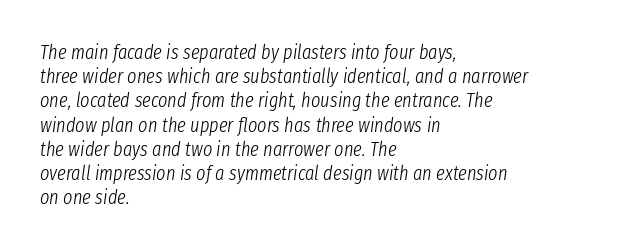
Q: Is the text bold? A: No.
Q: Is the text italic (slanted)? A: Yes, it leans right by about 8 degrees.
Q: Is the text underlined? A: No.
Q: How is the paragraph aligned? A: Left-aligned.
Q: Is the spacing between letters normal or unusually wide? A: Normal.
